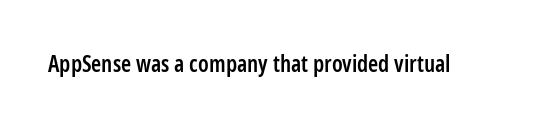
No extra tracking has been applied to these lines. The area under the type is left untouched. Weight: semibold (demi). If you drew a line through each stem, it would be perfectly vertical.
